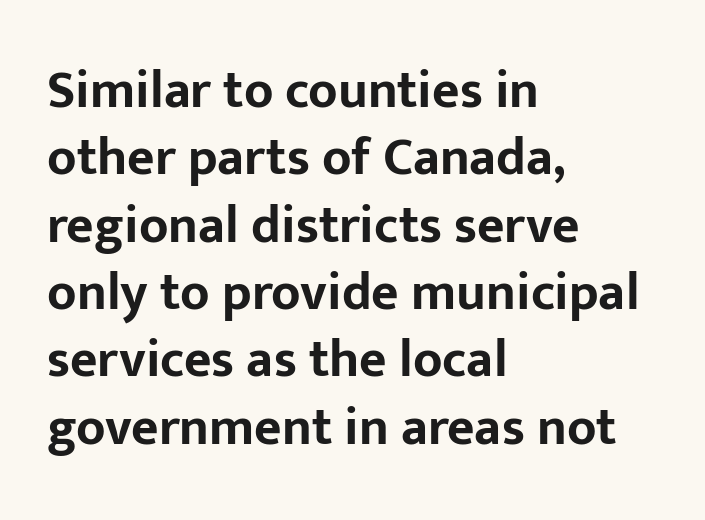
Normally led — the rows are evenly, conventionally spaced. This is sans-serif lettering, the kind often seen on screens and signage. The passage shown is typed in a proportional face where columns would drift. Typeset ragged right — the left edge is the straight one.
